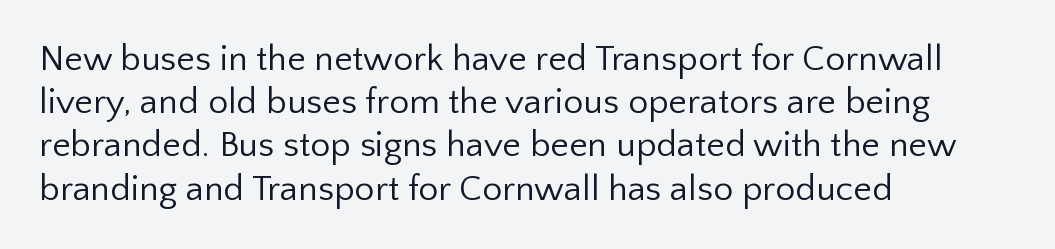
{"serif": "no", "italic": "no", "bold": "no", "weight": "regular", "width": "normal", "stroke_contrast": "low", "x_height": "medium", "monospaced": "no", "underline": "no", "align": "left", "line_spacing_ratio": 1.2, "letter_spacing": "normal", "letter_spacing_em": 0.0, "glyph_px": 36}
